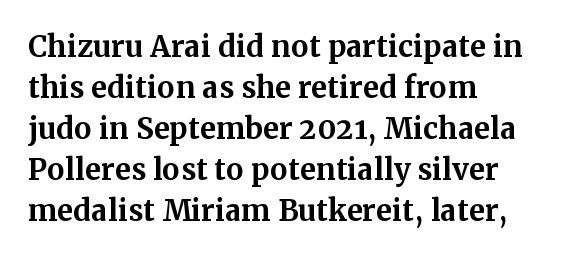
{"serif": "yes", "italic": "no", "bold": "yes", "weight": "bold", "width": "normal", "stroke_contrast": "medium", "x_height": "medium", "monospaced": "no", "underline": "no", "align": "left", "line_spacing": "normal", "line_spacing_ratio": 1.41, "letter_spacing": "normal", "letter_spacing_em": 0.0, "glyph_px": 29}
